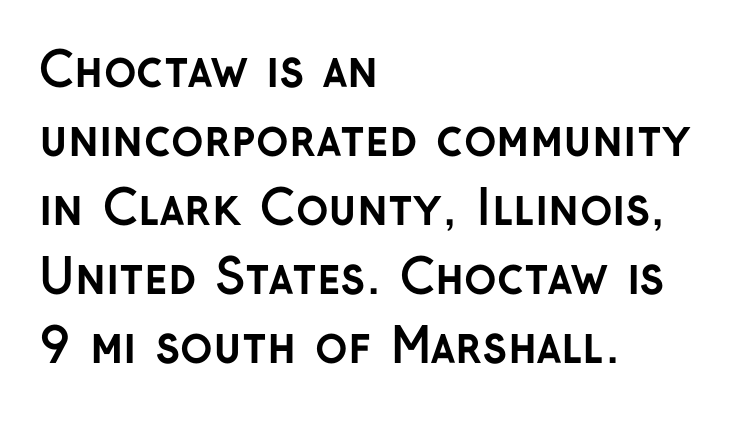
{"serif": "no", "italic": "no", "bold": "yes", "weight": "semibold", "width": "normal", "stroke_contrast": "low", "x_height": "medium", "monospaced": "no", "underline": "no", "align": "left", "line_spacing": "normal", "line_spacing_ratio": 1.44, "letter_spacing": "normal", "letter_spacing_em": 0.0, "glyph_px": 48}
